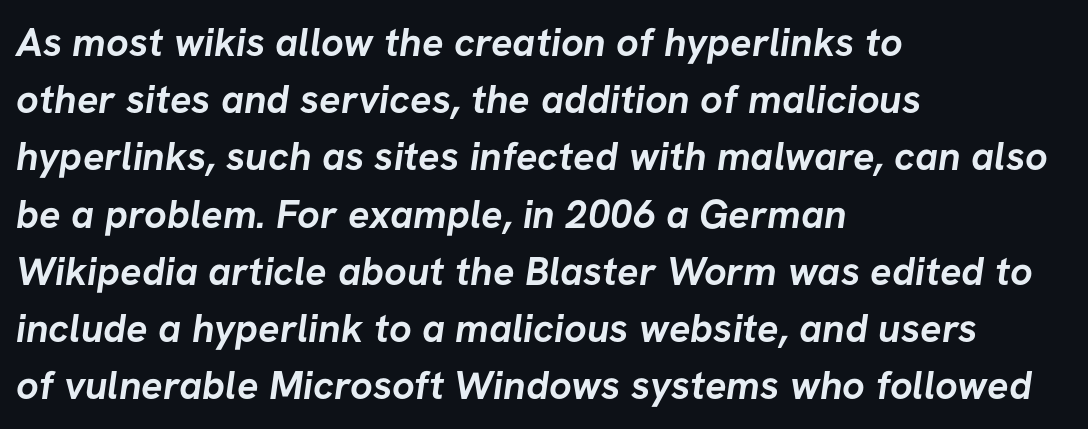
The image shows 40 px semibold sans-serif type; set left-aligned, normal line spacing (1.43x), normal letter spacing, not underlined; low stroke contrast and a medium x-height.
